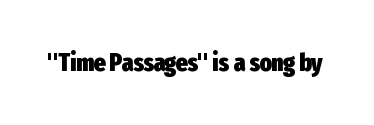
The image shows 25 px bold type, upright; set normal letter spacing, not underlined.
